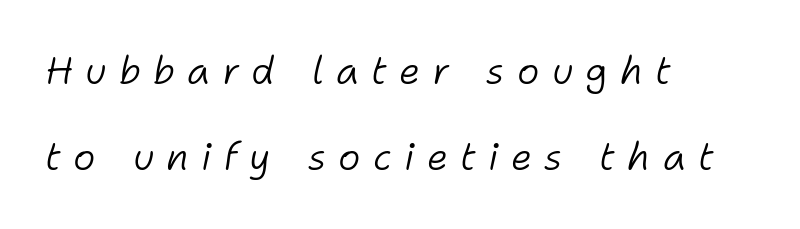
{"italic": "yes", "lean": "right", "slant_degrees": 11, "bold": "no", "weight": "light", "width": "normal", "stroke_contrast": "low", "x_height": "medium", "monospaced": "no", "underline": "no", "align": "left", "line_spacing": "loose", "line_spacing_ratio": 2.27, "letter_spacing": "wide", "letter_spacing_em": 0.32, "glyph_px": 38}
